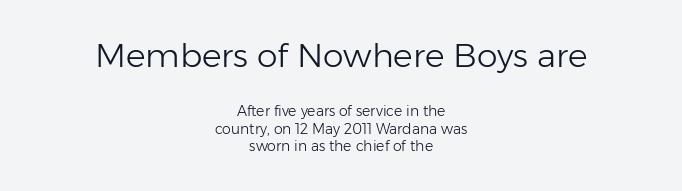
The image shows 33 px light sans-serif type, upright; set centered, line spacing 1.24x, normal letter spacing, not underlined; the first (top) block is 2.36x larger; low stroke contrast and a medium x-height.
